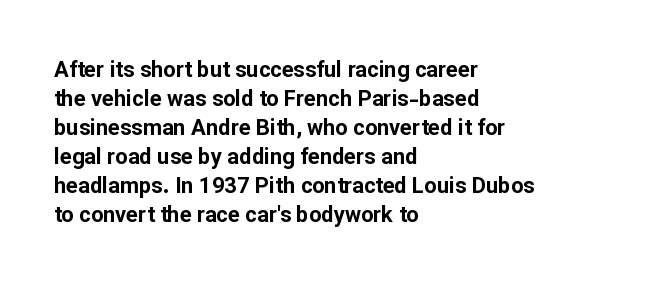
The image shows 22 px bold type, upright; set left-aligned, normal line spacing (1.32x), normal letter spacing, not underlined.
